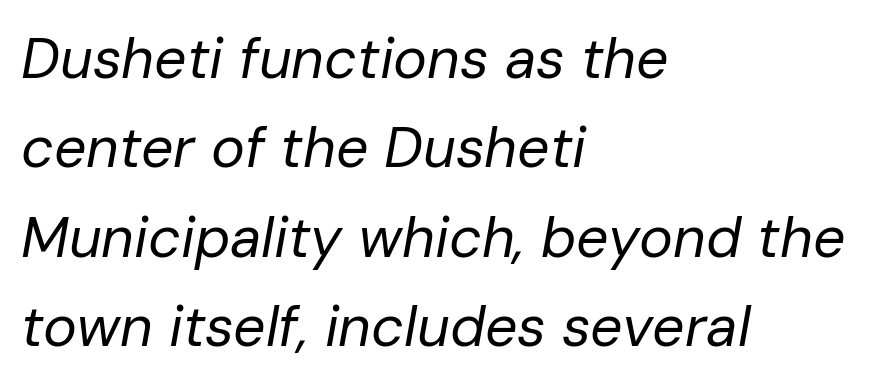
The image shows 57 px regular-weight type, italic (leaning right); set left-aligned, normal line spacing (1.57x), normal letter spacing, not underlined; low stroke contrast and a medium x-height.
